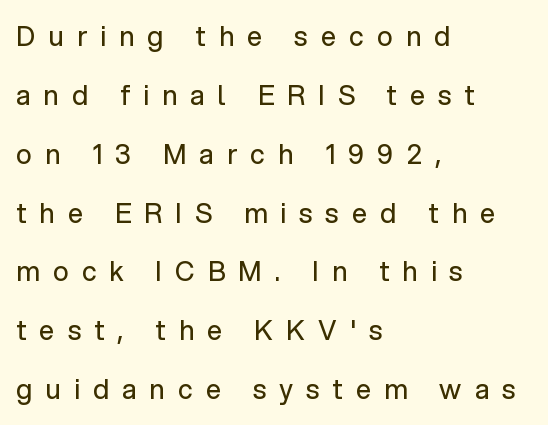
This rendering features lettering with no underline. What's the leading like? Stretched, with rows far apart. Does extra space separate the letters? Yes, quite a lot of it. Reading down the block, your eye returns to a fixed left position each line. This is roman type, the default non-slanted kind. No heavy texture on the line: the type isn't bold.
